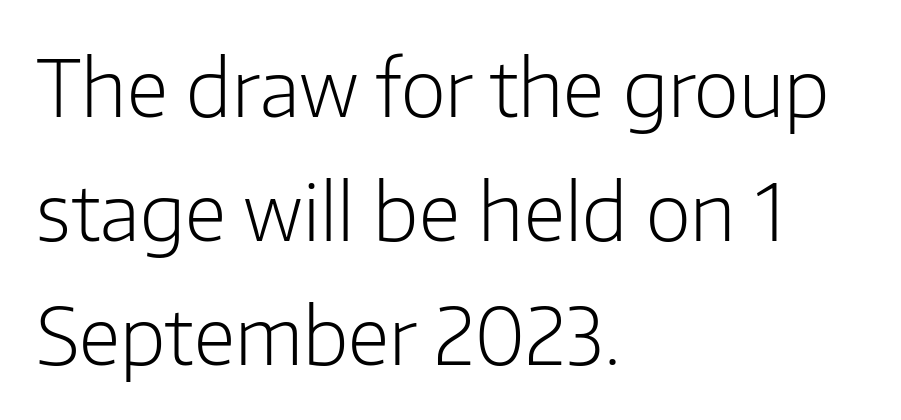
The axis of the letterforms is exactly vertical. The lines sit at an ordinary, default distance from one another. Horizontally, the lines are justified to the leading edge only. No extra tracking has been applied to these lines.
